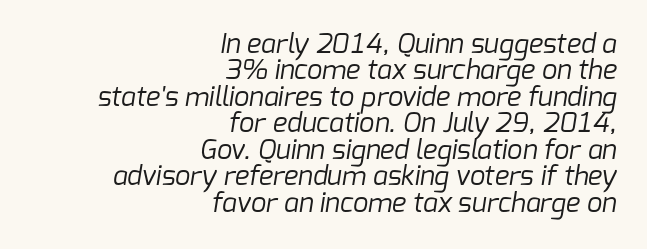
Letter spacing: default. The paragraph shown leans on its right margin. Type without underlining. Regarding leading, the lines here are crowded together.
